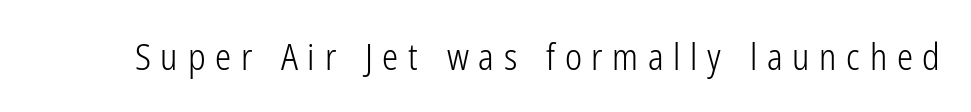
{"serif": "no", "italic": "no", "bold": "no", "weight": "light", "width": "condensed", "stroke_contrast": "low", "x_height": "medium", "monospaced": "no", "underline": "no", "letter_spacing": "wide", "letter_spacing_em": 0.27, "glyph_px": 36}
